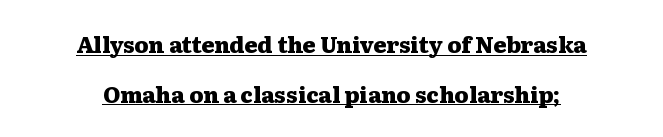
Every stem runs plumb, perpendicular to the baseline. What stands out about the letter spacing? Nothing — it is the standard amount. Line spacing here is loose. Summary of weight: heavy, a full bold. One-word summary of the alignment: center.
